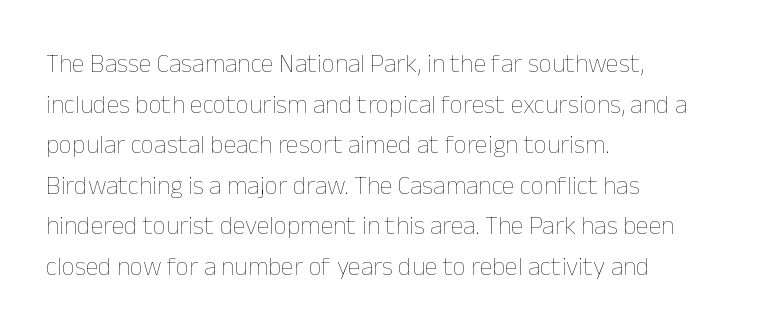
{"italic": "no", "bold": "no", "underline": "no", "align": "left", "line_spacing": "normal", "line_spacing_ratio": 1.56, "letter_spacing": "normal", "letter_spacing_em": 0.0, "glyph_px": 26}
